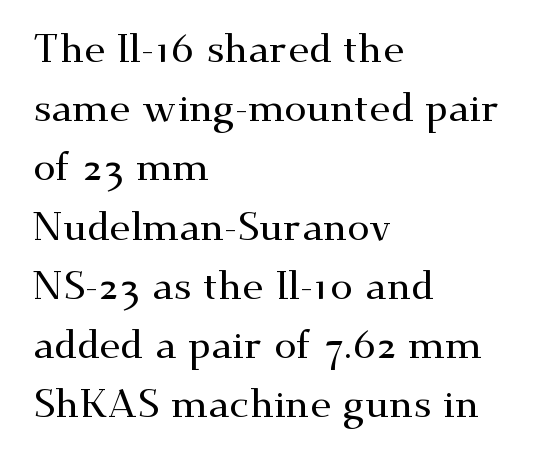
Q: Is the text italic (slanted)? A: No, it is upright.
Q: Is the typeface a serif or a sans-serif typeface? A: Serif.
Q: Is the text underlined? A: No.
Q: How is the paragraph aligned? A: Left-aligned.
Q: Is the spacing between letters normal or unusually wide? A: Normal.
Q: Is the spacing between lines tight, normal or loose? A: Normal.
Q: Width (condensed, normal, or wide)? A: Wide.
Q: Stroke contrast? A: Medium.
Q: x-height? A: Small.
Q: Monospaced? A: No.
